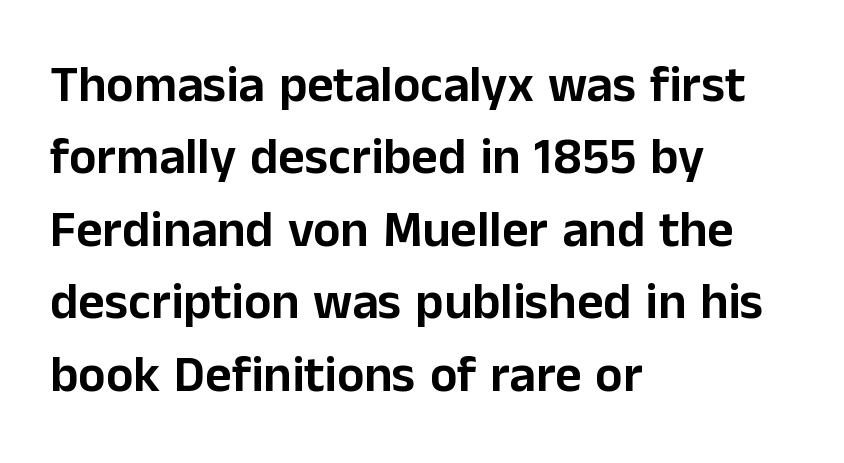
Q: Is the text italic (slanted)? A: No, it is upright.
Q: Is the typeface a serif or a sans-serif typeface? A: Sans-serif.
Q: Is the text underlined? A: No.
Q: How is the paragraph aligned? A: Left-aligned.
Q: Is the spacing between letters normal or unusually wide? A: Normal.
Q: Is the spacing between lines tight, normal or loose? A: Normal.
Q: Width (condensed, normal, or wide)? A: Normal.
Q: Stroke contrast? A: Low.
Q: x-height? A: Medium.
Q: Monospaced? A: No.
